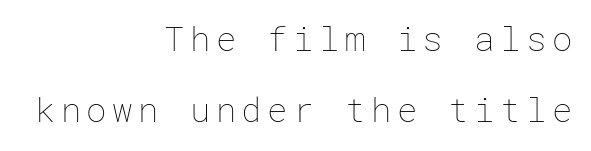
Rule under the text: the space is simply empty. Right-aligned paragraph, ragged on the left. Think standard paragraph weight, or any step lighter than that. Does the lettering tilt? It doesn't — this is upright.
